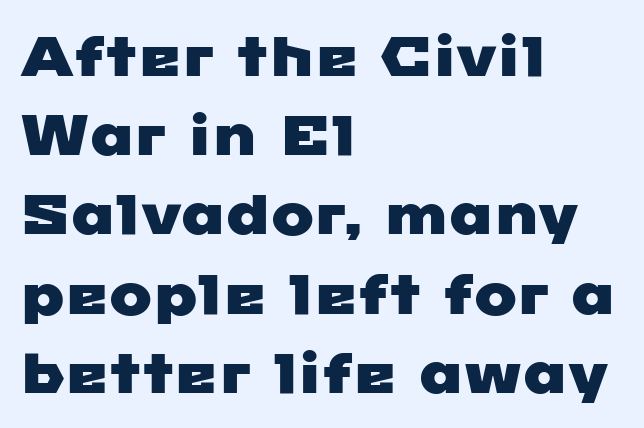
The image shows 57 px wide sans-serif type; set left-aligned, normal line spacing (1.39x), normal letter spacing, not underlined; low stroke contrast and a medium x-height.
